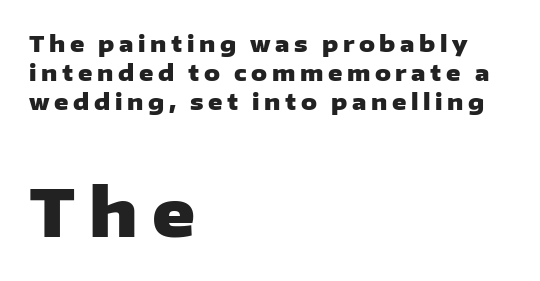
Q: Is the text bold? A: Yes.
Q: Is the text italic (slanted)? A: No, it is upright.
Q: Is the typeface a serif or a sans-serif typeface? A: Sans-serif.
Q: Is the text underlined? A: No.
Q: How is the paragraph aligned? A: Left-aligned.
Q: Is the spacing between letters normal or unusually wide? A: Unusually wide.
Q: Is the spacing between lines tight, normal or loose? A: Normal.
Q: Which block of text is set in a larger size, the first (top) or the second (bottom)? A: The second (bottom) one.
Q: Width (condensed, normal, or wide)? A: Wide.
Q: Stroke contrast? A: Low.
Q: x-height? A: Medium.
Q: Monospaced? A: No.
